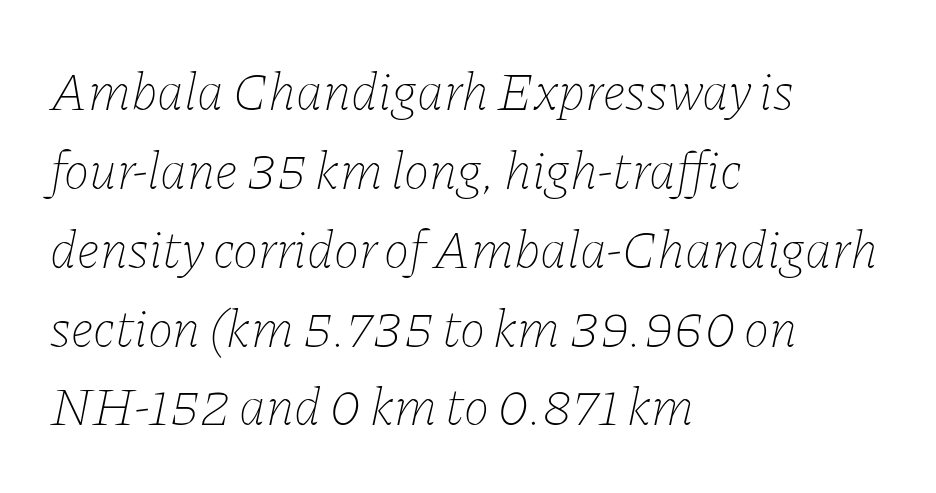
{"italic": "yes", "lean": "right", "slant_degrees": 11, "bold": "no", "weight": "thin", "width": "normal", "stroke_contrast": "low", "x_height": "medium", "monospaced": "no", "underline": "no", "align": "left", "line_spacing": "normal", "line_spacing_ratio": 1.46, "letter_spacing": "normal", "letter_spacing_em": 0.0, "glyph_px": 54}
